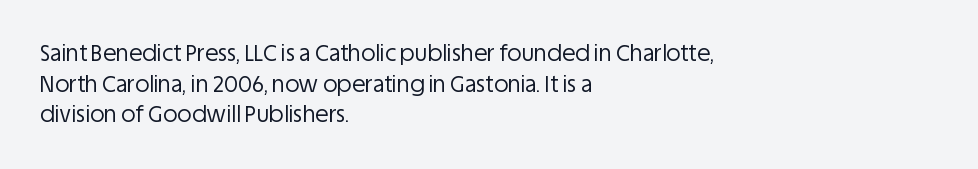
Q: Is the text bold? A: No.
Q: Is the text italic (slanted)? A: No, it is upright.
Q: Is the text underlined? A: No.
Q: How is the paragraph aligned? A: Left-aligned.
Q: Is the spacing between letters normal or unusually wide? A: Normal.
Q: Is the spacing between lines tight, normal or loose? A: Normal.
